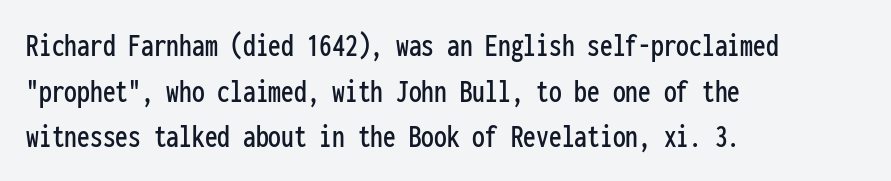
The image shows 34 px condensed sans-serif type, upright, monospaced; set left-aligned, normal line spacing (1.34x), normal letter spacing, not underlined; low stroke contrast and a medium x-height.
